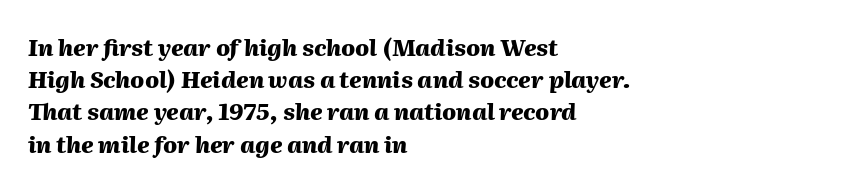
Q: Is the text bold? A: Yes.
Q: Is the text italic (slanted)? A: Yes, it leans right by about 2 degrees.
Q: Is the text underlined? A: No.
Q: How is the paragraph aligned? A: Left-aligned.
Q: Is the spacing between letters normal or unusually wide? A: Normal.
Q: Is the spacing between lines tight, normal or loose? A: Normal.
